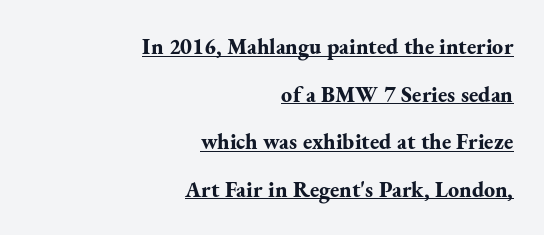
These characters rest on top of a visible drawn line. Characters follow at the spacing the type designer built in. Do the letters lean? They stand straight. Each new line begins a long way beneath the previous one. Teacher's note: observe the even right margin — that is flush-right alignment. Emphasis by weight is at full strength: bold.
